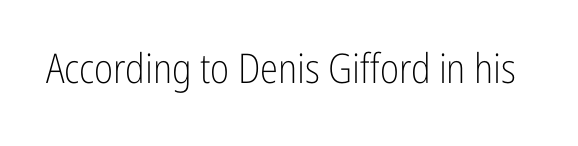
The image shows 41 px light, condensed sans-serif type, upright; set normal letter spacing, not underlined; low stroke contrast and a medium x-height.
